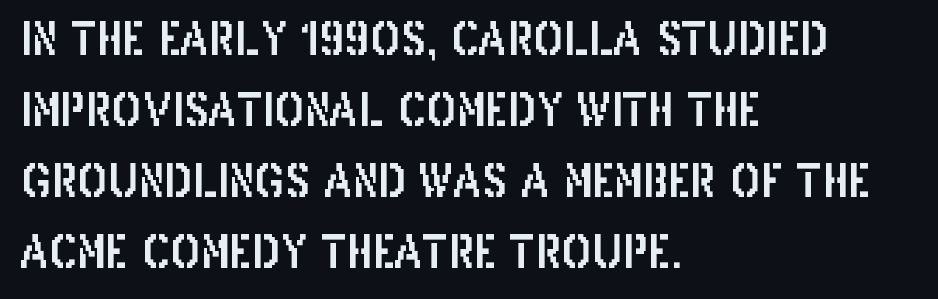
Style check: upright. Varying glyph widths throughout — classic text-font behaviour. Notice how the passage keeps a crisp vertical edge on the left only. A typesetter would label this face a sans. The string is rendered with underlining switched off.
